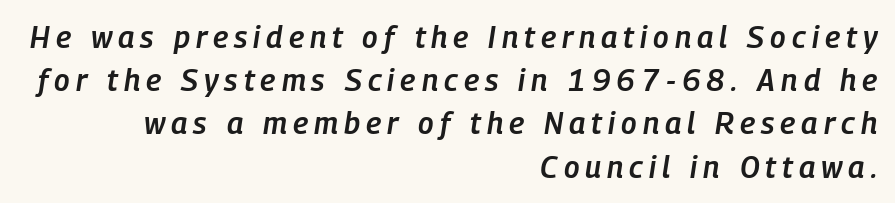
Display-style spreading of the glyphs; the letterfit is very open. Leading: standard. The space directly below the letters is spotless. Is the block centered? No — it sits flush against the right margin.
